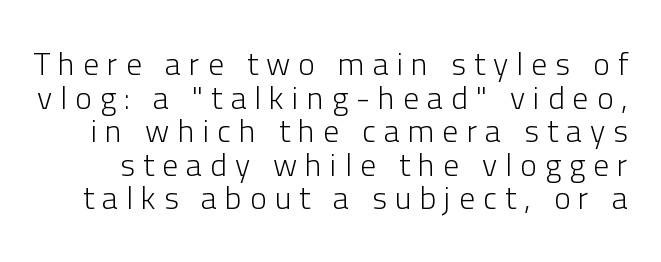
Q: Is the text bold? A: No.
Q: Is the text italic (slanted)? A: No, it is upright.
Q: Is the typeface a serif or a sans-serif typeface? A: Sans-serif.
Q: Is the text underlined? A: No.
Q: Is the spacing between letters normal or unusually wide? A: Unusually wide.
Q: Is the spacing between lines tight, normal or loose? A: Tight.
Q: Width (condensed, normal, or wide)? A: Normal.
Q: Stroke contrast? A: Low.
Q: x-height? A: Medium.
Q: Monospaced? A: No.
